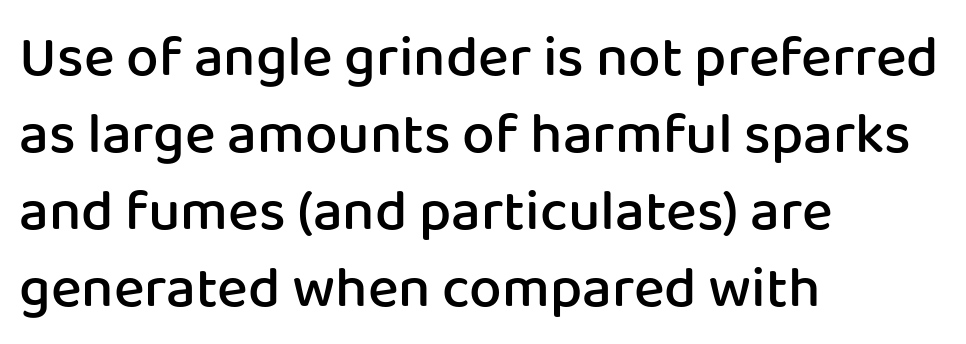
{"serif": "no", "italic": "no", "bold": "semi", "weight": "semibold", "width": "normal", "stroke_contrast": "low", "x_height": "medium", "monospaced": "no", "underline": "no", "align": "left", "line_spacing": "normal", "line_spacing_ratio": 1.33, "letter_spacing": "normal", "letter_spacing_em": 0.0, "glyph_px": 58}
